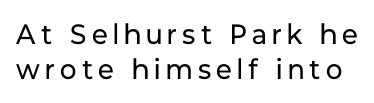
The image shows 28 px regular-weight sans-serif type, upright; set normal line spacing (1.25x), not underlined; low stroke contrast and a medium x-height.
